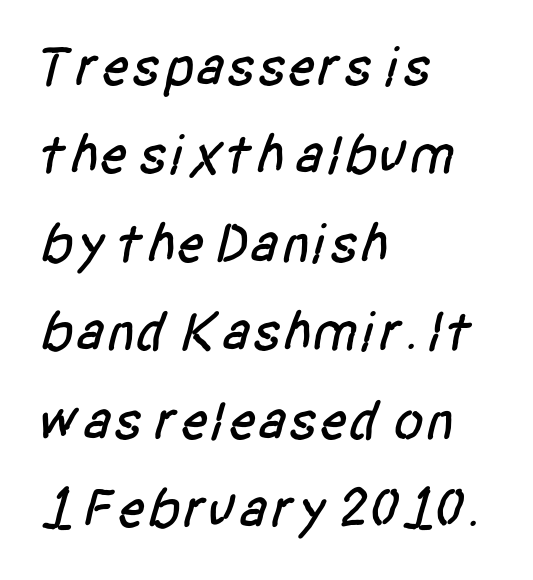
The image shows 56 px condensed sans-serif type; set left-aligned, normal line spacing (1.58x), normal letter spacing, not underlined; low stroke contrast and a large x-height.
